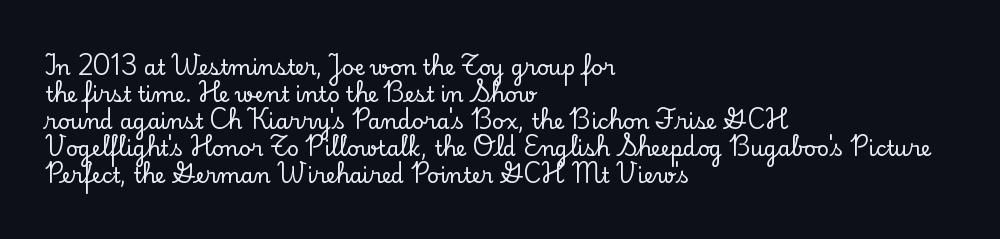
The image shows 21 px text type, upright; set left-aligned, normal line spacing (1.28x), normal letter spacing, not underlined.
